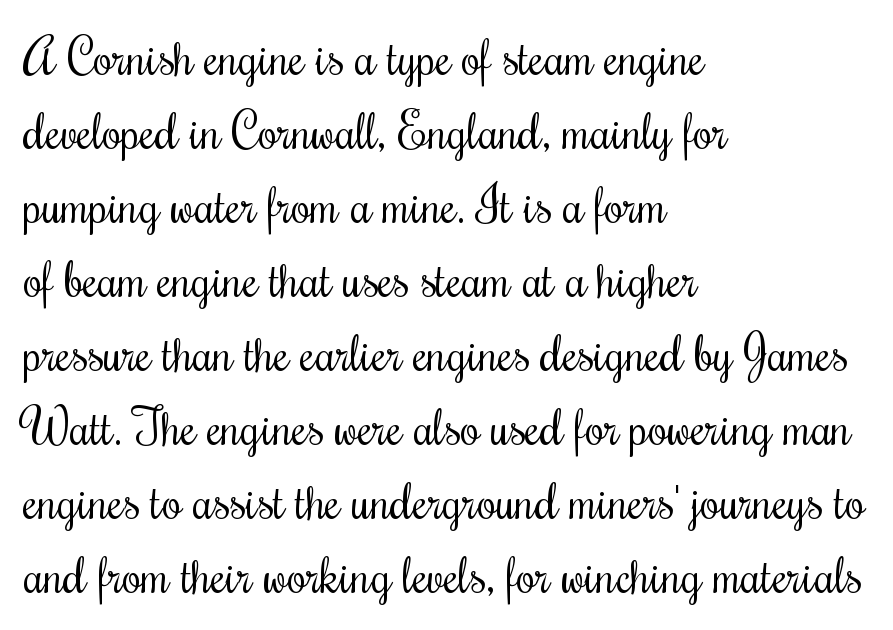
The rendering anchors every line to the left-hand side. The passage shown is typeset with a serif family. The passage shown has conventional tracking throughout. Students, observe: this is what conventionally led text looks like.
